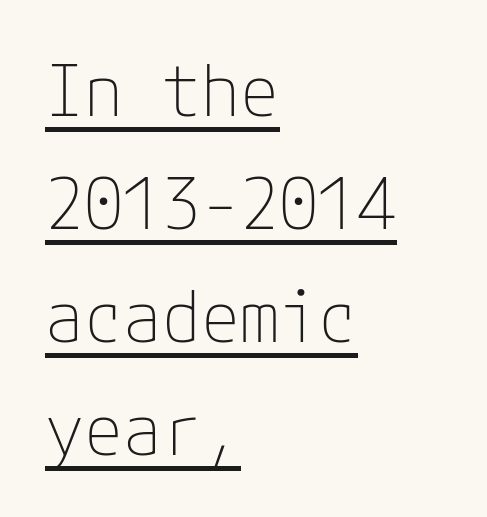
The image shows 71 px thin sans-serif type, upright; set left-aligned, normal line spacing (1.59x), normal letter spacing, underlined; low stroke contrast and a medium x-height.
